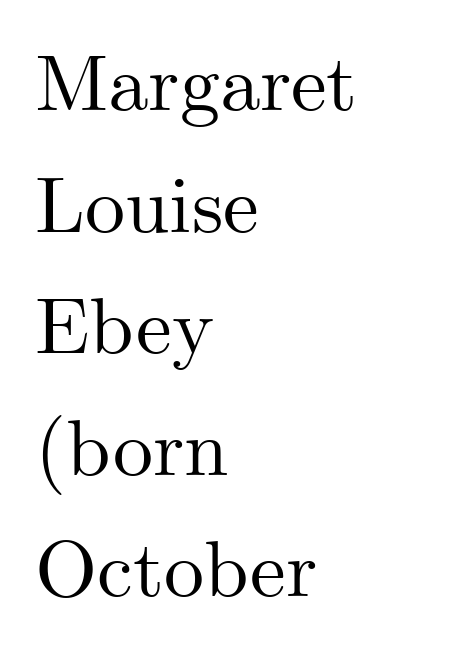
Old-style or modern, the face here clearly has serifs. Tracking value appears to be zero — textbook default spacing. Check the space under the baseline: it is left empty. Summary of vertical rhythm: regular, with standard interline spacing. Looks like regular typesetting: each glyph gets only the width it needs. No italicization has been applied; the sample stays upright.
